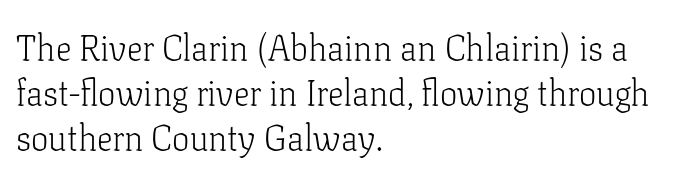
Stems and bowls with no extra thickness — not bold. Do the characters align in a grid? No, the font is proportional. The block of text has a typical density, with ordinary space between rows. Designer's note — italics off, roman on. The baseline area is clear.
